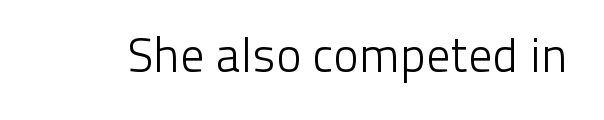
The image shows 48 px light sans-serif type, upright; set normal letter spacing, not underlined; low stroke contrast and a medium x-height.
